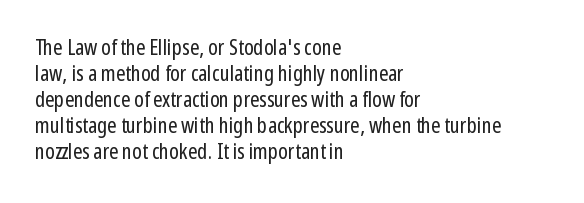
No word sits above an underline. A classic flush-left, rag-right setting is used for this passage. Counters stay open thanks to moderate or lighter strokes. The type is set solid horizontally, with unmodified tracking. Designer's note — italics off, roman on.
